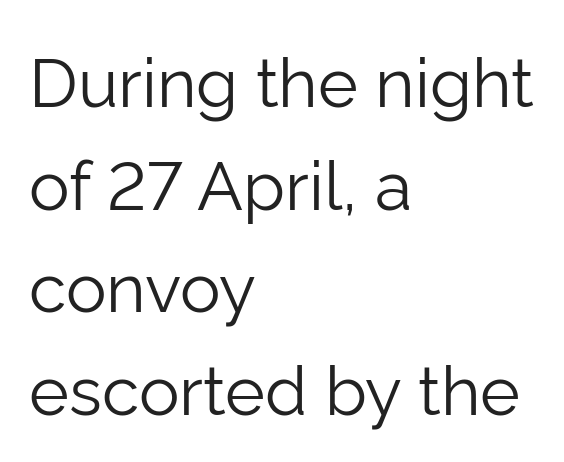
The image shows 68 px light sans-serif type, upright; set left-aligned, normal line spacing (1.51x), normal letter spacing, not underlined; low stroke contrast and a medium x-height.
